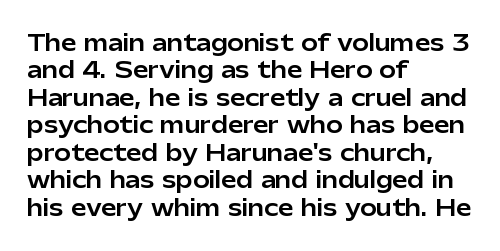
{"italic": "no", "underline": "no", "align": "left", "line_spacing": "normal", "line_spacing_ratio": 1.25, "letter_spacing": "normal", "letter_spacing_em": 0.0, "glyph_px": 22}
